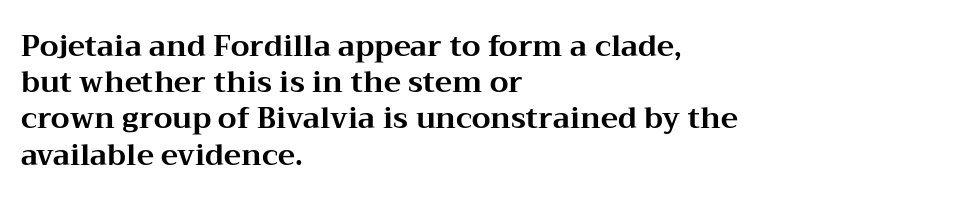
The letters sit at their default tracking, neither squeezed nor spread. As a designer I'd log this as weight 700, bold. Reading down the block, your eye returns to a fixed left position each line. Clear beneath every line of the passage. Regular leading.
